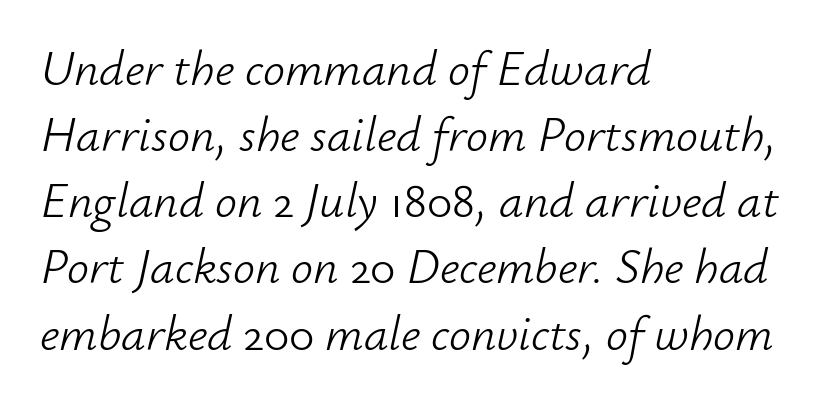
The image shows 49 px light type, italic (leaning right); set left-aligned, normal line spacing (1.35x), normal letter spacing, not underlined; low stroke contrast and a small x-height.
